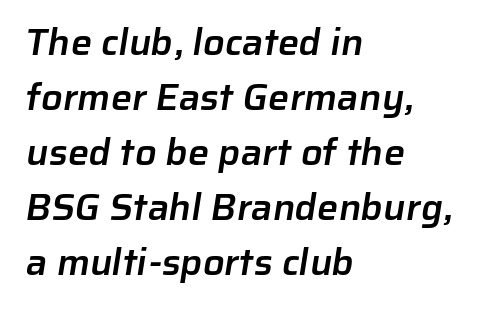
{"serif": "no", "bold": "semi", "weight": "semibold", "width": "normal", "stroke_contrast": "low", "x_height": "medium", "monospaced": "no", "underline": "no", "align": "left", "line_spacing": "normal", "line_spacing_ratio": 1.45, "letter_spacing": "normal", "letter_spacing_em": 0.0, "glyph_px": 38}
